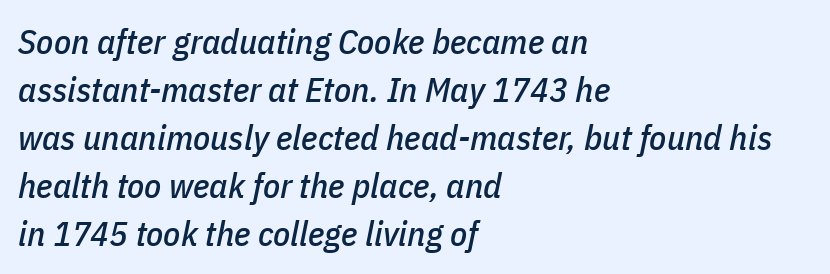
Q: Is the text italic (slanted)? A: Yes, it leans right by about 11 degrees.
Q: Is the text underlined? A: No.
Q: How is the paragraph aligned? A: Left-aligned.
Q: Is the spacing between letters normal or unusually wide? A: Normal.
Q: Is the spacing between lines tight, normal or loose? A: Normal.
Q: Width (condensed, normal, or wide)? A: Condensed.
Q: Stroke contrast? A: Low.
Q: x-height? A: Medium.
Q: Monospaced? A: No.
